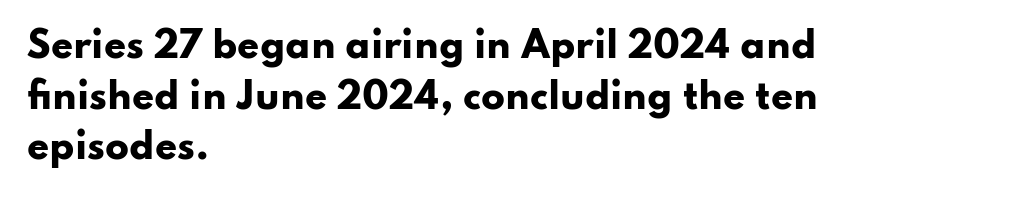
The letters carry no serifs — their stems end cleanly without finishing strokes. Stroke thickness is high; the sample reads as a true bold. The rendering uses natural spacing where letterforms have individual widths. When letters stand straight like this, we call the style roman or upright.
